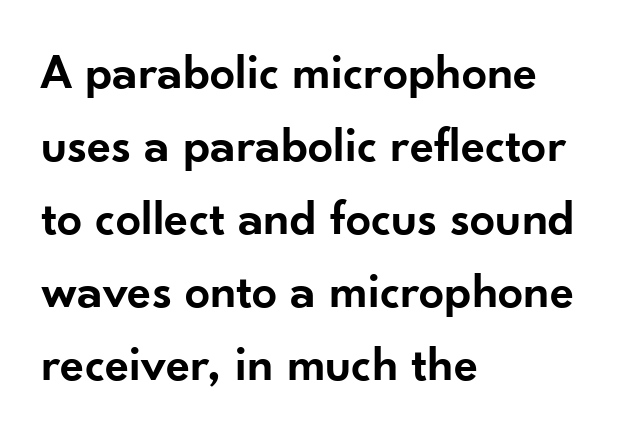
{"serif": "no", "italic": "no", "bold": "semi", "weight": "semibold", "width": "normal", "stroke_contrast": "low", "x_height": "small", "monospaced": "no", "underline": "no", "align": "left", "line_spacing": "normal", "line_spacing_ratio": 1.46, "letter_spacing": "normal", "letter_spacing_em": 0.0, "glyph_px": 50}
